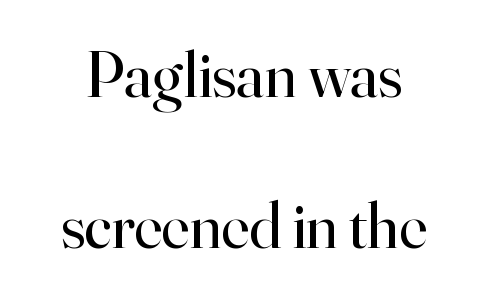
Note: serifs present on the glyphs. Varying glyph widths throughout — classic text-font behaviour. Horizontal bands of white between lines are thick stripes. Honestly, there is no underline to notice here at all. The letters look calm and open, with moderate or lighter stems. If you drew a line through each stem, it would be perfectly vertical.
